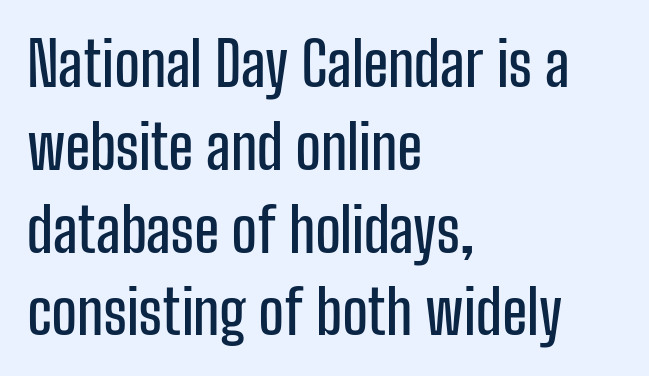
Q: Is the text italic (slanted)? A: No, it is upright.
Q: Is the typeface a serif or a sans-serif typeface? A: Sans-serif.
Q: Is the text underlined? A: No.
Q: How is the paragraph aligned? A: Left-aligned.
Q: Is the spacing between letters normal or unusually wide? A: Normal.
Q: Is the spacing between lines tight, normal or loose? A: Normal.
Q: Width (condensed, normal, or wide)? A: Condensed.
Q: Stroke contrast? A: Low.
Q: x-height? A: Medium.
Q: Monospaced? A: No.
